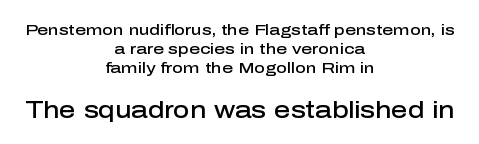
The image shows 23 px text type, upright; set centered, normal line spacing (1.27x), normal letter spacing, not underlined; the second (bottom) block is 1.53x larger.
